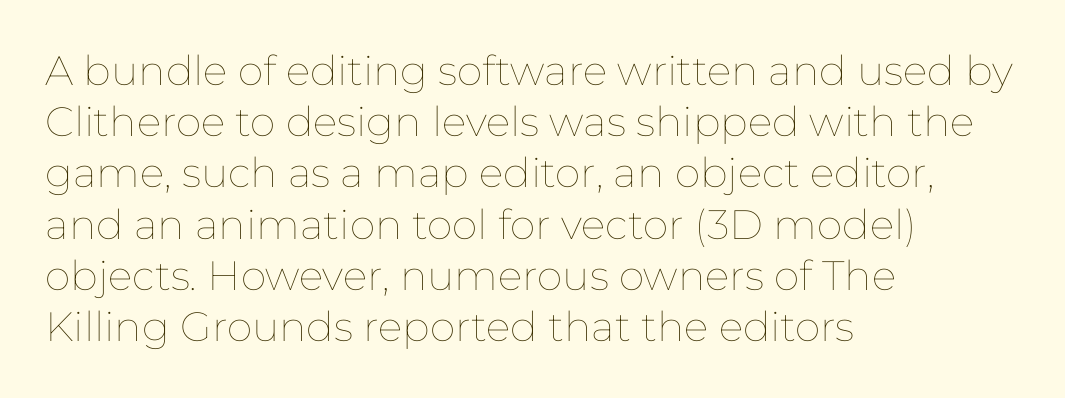
{"italic": "no", "bold": "no", "weight": "thin", "width": "normal", "stroke_contrast": "low", "x_height": "medium", "monospaced": "no", "underline": "no", "align": "left", "line_spacing": "normal", "line_spacing_ratio": 1.25, "letter_spacing": "normal", "letter_spacing_em": 0.0, "glyph_px": 41}
